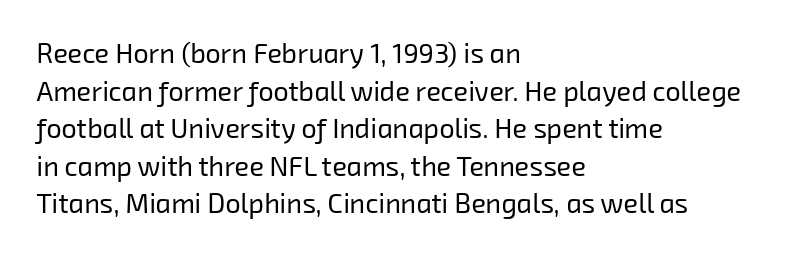
The image shows 27 px text type; set left-aligned, normal line spacing (1.39x), normal letter spacing, not underlined.
